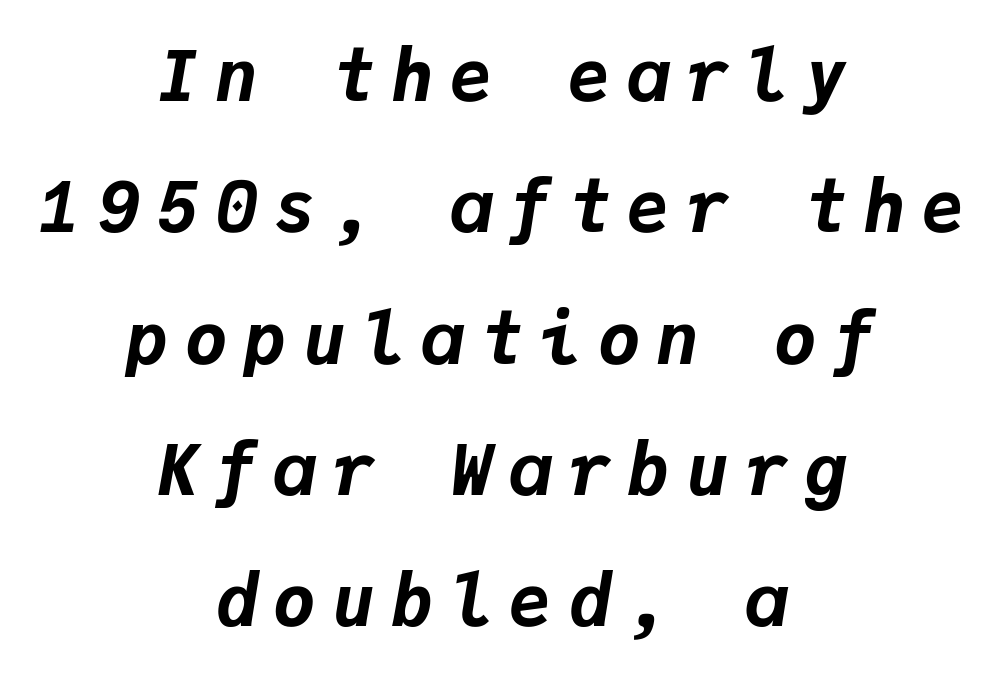
{"italic": "yes", "lean": "right", "slant_degrees": 9, "bold": "yes", "weight": "bold", "width": "normal", "stroke_contrast": "low", "x_height": "medium", "monospaced": "yes", "underline": "no", "align": "center", "line_spacing_ratio": 1.85, "letter_spacing": "wide", "letter_spacing_em": 0.23, "glyph_px": 71}
